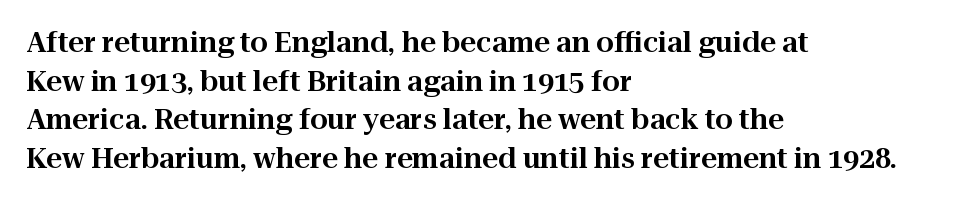
Is there much room between lines? A standard amount, neither cramped nor airy. Quick note: not italic, upright. Lines of text with bare space underneath. Inter-character spacing is left at the font's built-in metrics. Check where the strokes stop: tiny serifs finish them off. The rag falls on the right side of this text block.
